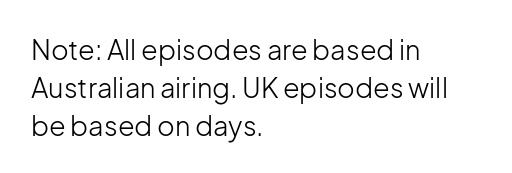
{"italic": "no", "bold": "no", "underline": "no", "align": "left", "line_spacing": "normal", "line_spacing_ratio": 1.4, "letter_spacing": "normal", "letter_spacing_em": 0.0, "glyph_px": 27}
